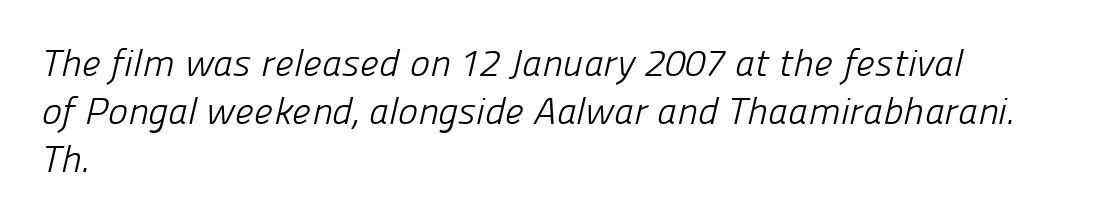
The image shows 38 px light sans-serif type; set left-aligned, normal line spacing (1.26x), normal letter spacing, not underlined; low stroke contrast and a medium x-height.
